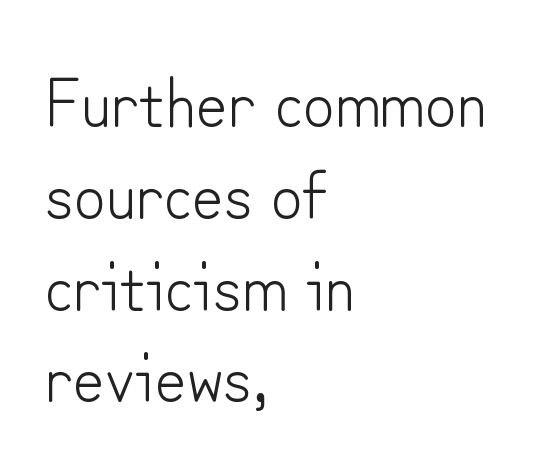
The image shows 69 px light sans-serif type, upright; set left-aligned, normal line spacing (1.33x), normal letter spacing, not underlined; low stroke contrast and a small x-height.
